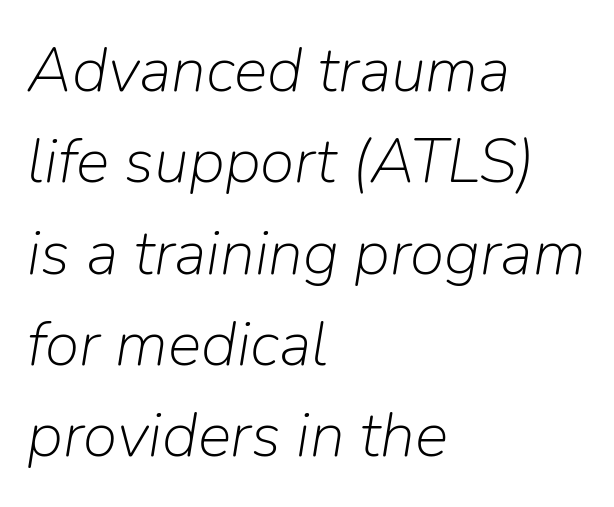
The whole block is typeset with a tilt. This sample uses plain, unmodified letter spacing. Honestly, there is no underline to notice here at all. This rendering uses left alignment, leaving the right contour irregular.
